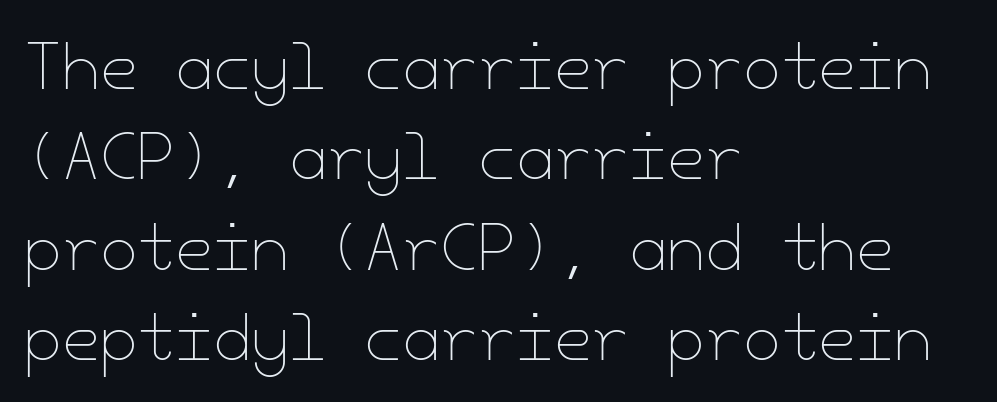
{"italic": "no", "bold": "no", "weight": "thin", "width": "normal", "stroke_contrast": "low", "x_height": "small", "underline": "no", "align": "left", "line_spacing": "normal", "line_spacing_ratio": 1.48, "letter_spacing": "normal", "letter_spacing_em": 0.0, "glyph_px": 61}
